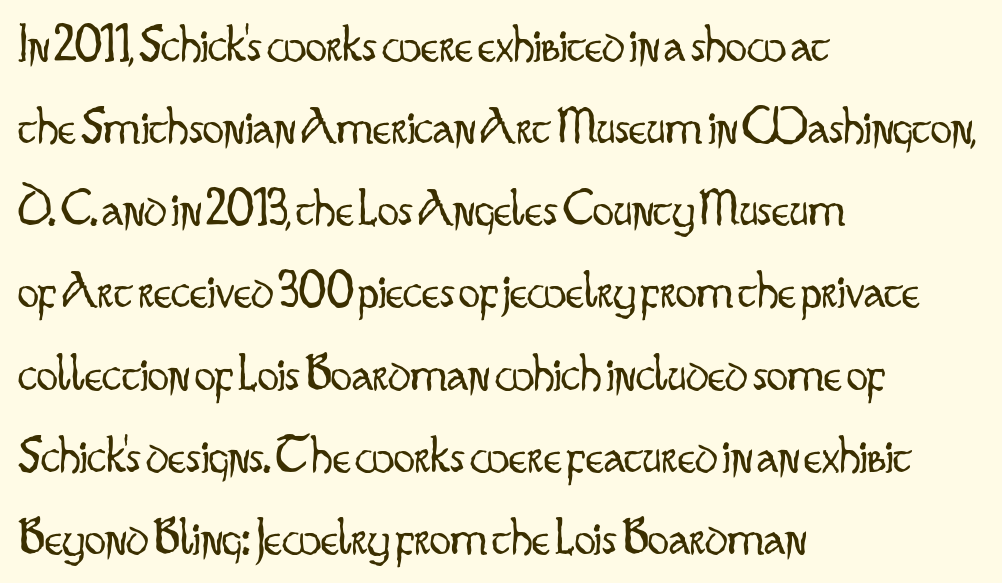
Q: Is the text bold? A: No.
Q: Is the text italic (slanted)? A: No, it is upright.
Q: Is the typeface a serif or a sans-serif typeface? A: Sans-serif.
Q: Is the text underlined? A: No.
Q: How is the paragraph aligned? A: Left-aligned.
Q: Is the spacing between letters normal or unusually wide? A: Normal.
Q: Is the spacing between lines tight, normal or loose? A: Normal.
Q: Width (condensed, normal, or wide)? A: Condensed.
Q: Stroke contrast? A: Low.
Q: x-height? A: Small.
Q: Monospaced? A: No.
